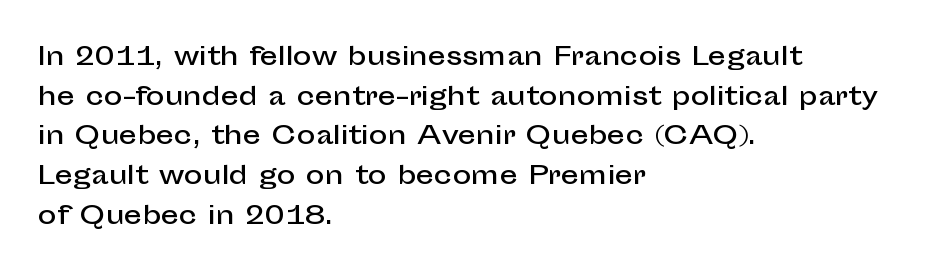
Words appear dense and cohesive because spacing is normal. Italic? Not at all — the glyphs are vertical. Horizontally, the lines are justified to the leading edge only. Leading matches the norm, producing a regular column. Each row of text sits above clean, open space.
